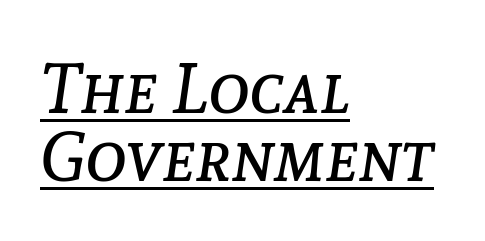
{"italic": "yes", "lean": "right", "slant_degrees": 8, "bold": "no", "weight": "regular", "width": "normal", "stroke_contrast": "low", "x_height": "medium", "monospaced": "no", "underline": "yes", "align": "left", "line_spacing": "tight", "line_spacing_ratio": 0.97, "letter_spacing": "normal", "letter_spacing_em": 0.0, "glyph_px": 70}
